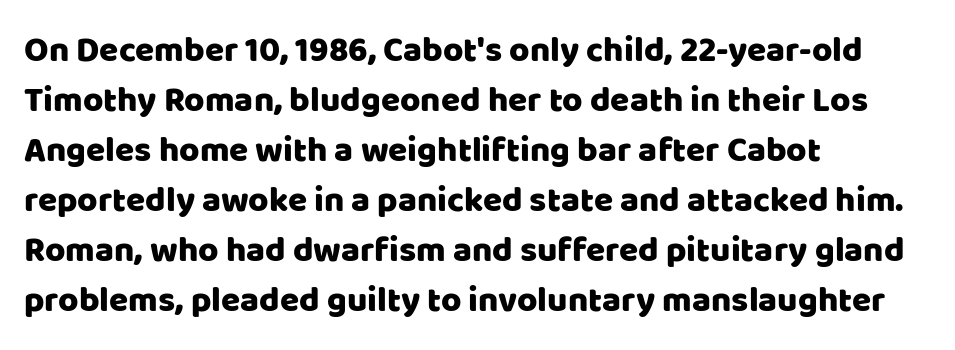
Check where the strokes stop: nothing finishes them off — pure sans. The setting favours the left margin, as ordinary paragraphs usually do. The space between consecutive lines is moderate. The line texture is even and compact thanks to regular tracking.
